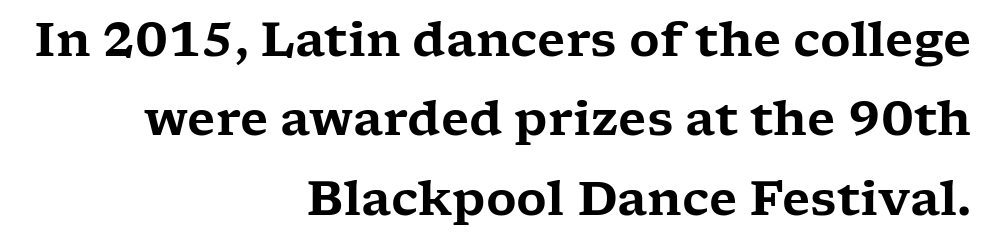
The image shows 47 px wide serif type, upright; set right-aligned, normal line spacing (1.69x), normal letter spacing, not underlined; low stroke contrast and a medium x-height.
